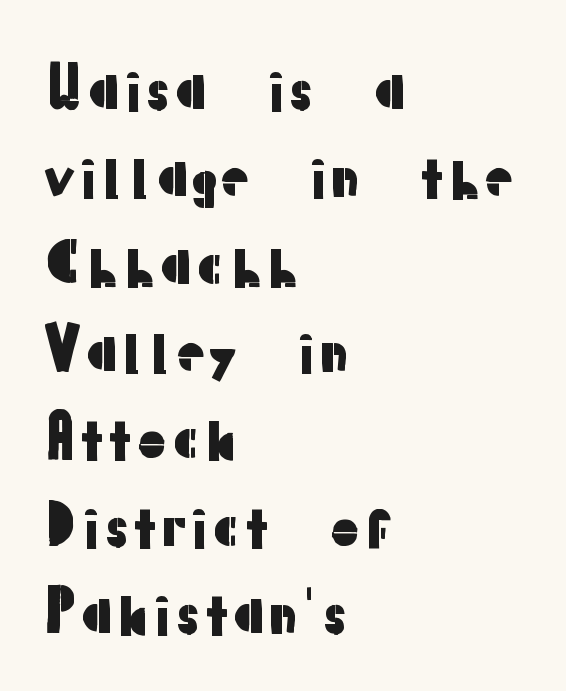
{"serif": "no", "italic": "no", "width": "normal", "stroke_contrast": "low", "x_height": "medium", "monospaced": "no", "underline": "no", "align": "left", "line_spacing": "normal", "line_spacing_ratio": 1.56, "letter_spacing": "normal", "letter_spacing_em": 0.0, "glyph_px": 56}
